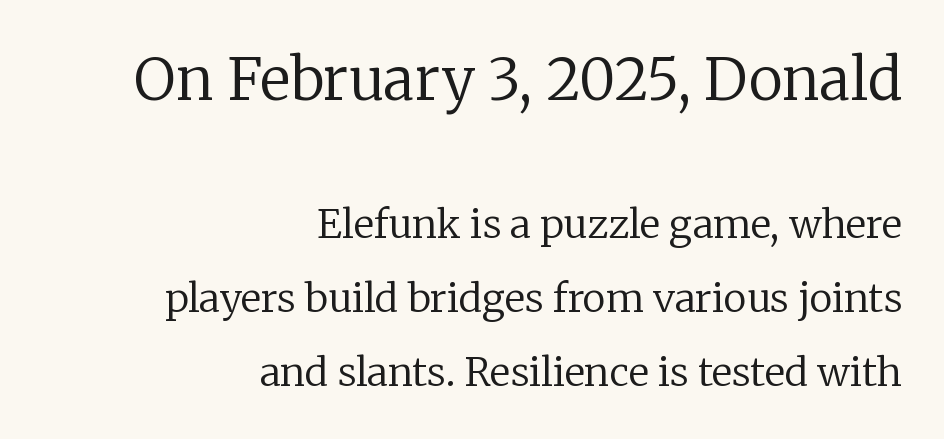
Q: Is the text bold? A: No.
Q: Is the text italic (slanted)? A: No, it is upright.
Q: Is the typeface a serif or a sans-serif typeface? A: Serif.
Q: Is the text underlined? A: No.
Q: How is the paragraph aligned? A: Right-aligned.
Q: Is the spacing between letters normal or unusually wide? A: Normal.
Q: Is the spacing between lines tight, normal or loose? A: Loose.
Q: Which block of text is set in a larger size, the first (top) or the second (bottom)? A: The first (top) one.
Q: Width (condensed, normal, or wide)? A: Normal.
Q: Stroke contrast? A: Low.
Q: x-height? A: Medium.
Q: Monospaced? A: No.
